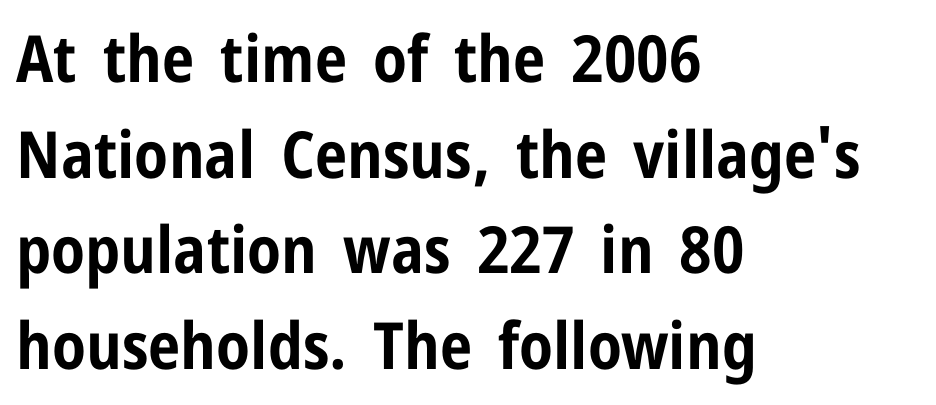
The image shows 65 px bold, condensed sans-serif type, upright; set left-aligned, normal line spacing (1.47x), normal letter spacing, not underlined; low stroke contrast and a medium x-height.
